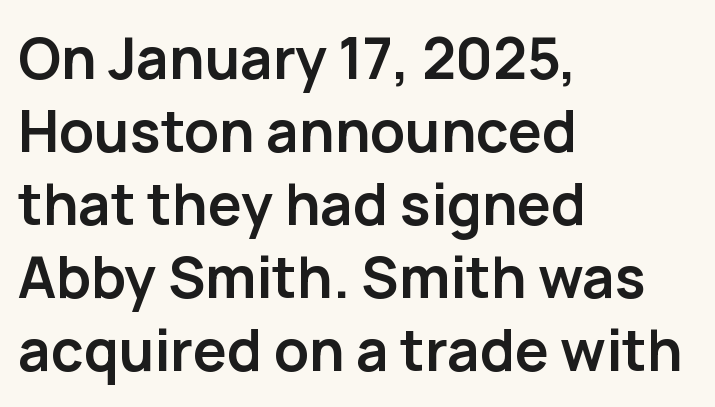
Q: Is the text bold? A: Yes.
Q: Is the text italic (slanted)? A: No, it is upright.
Q: Is the typeface a serif or a sans-serif typeface? A: Sans-serif.
Q: Is the text underlined? A: No.
Q: How is the paragraph aligned? A: Left-aligned.
Q: Is the spacing between letters normal or unusually wide? A: Normal.
Q: Is the spacing between lines tight, normal or loose? A: Normal.
Q: Width (condensed, normal, or wide)? A: Normal.
Q: Stroke contrast? A: Low.
Q: x-height? A: Medium.
Q: Monospaced? A: No.
